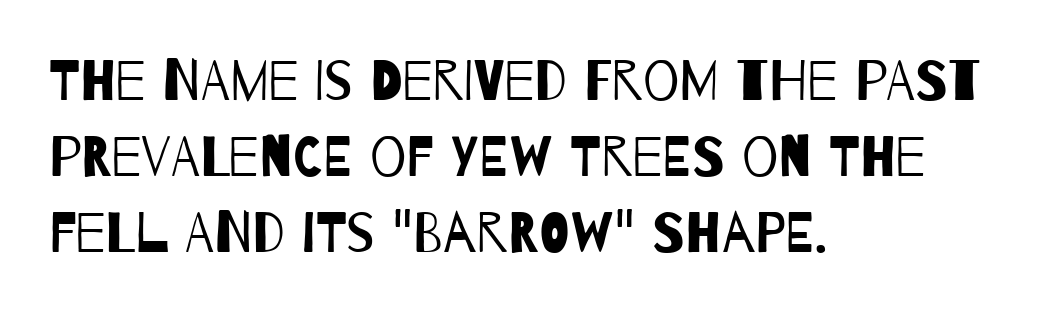
The image shows 57 px regular-weight, condensed sans-serif type; set left-aligned, normal line spacing (1.33x), normal letter spacing, not underlined; low stroke contrast and a large x-height.
